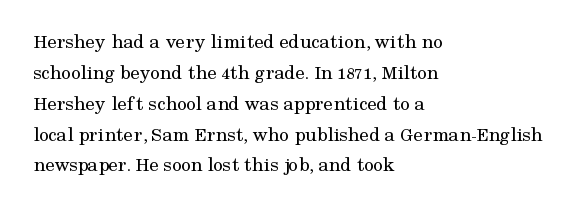
{"italic": "no", "bold": "no", "underline": "no", "align": "left", "line_spacing": "normal", "line_spacing_ratio": 1.47, "letter_spacing": "normal", "letter_spacing_em": 0.0, "glyph_px": 21}
